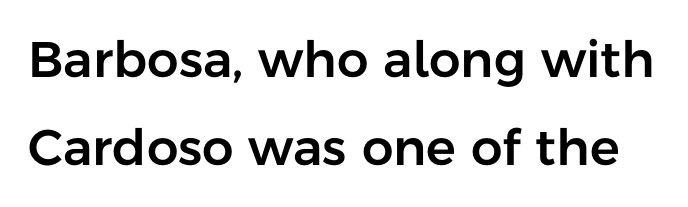
{"serif": "no", "italic": "no", "width": "normal", "stroke_contrast": "low", "x_height": "medium", "monospaced": "no", "underline": "no", "line_spacing_ratio": 1.77, "letter_spacing": "normal", "letter_spacing_em": 0.0, "glyph_px": 50}
